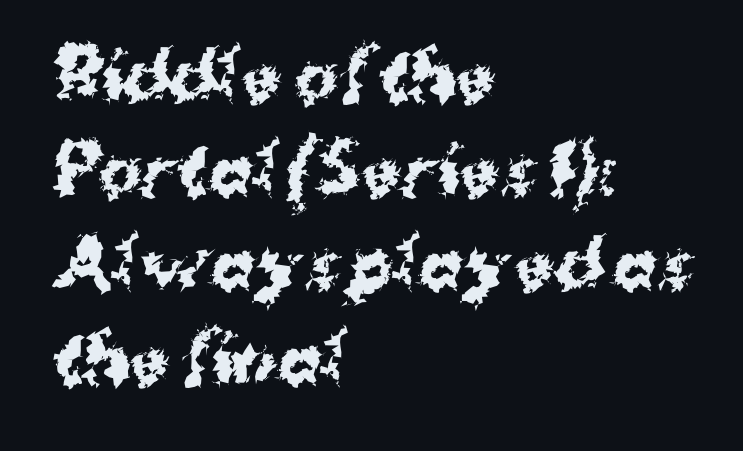
The image shows 65 px bold sans-serif type; set left-aligned, normal line spacing (1.45x), normal letter spacing, not underlined; medium stroke contrast and a medium x-height.
